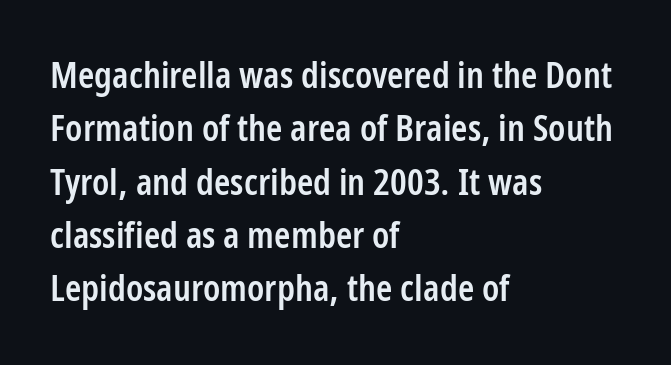
{"serif": "no", "italic": "no", "bold": "semi", "weight": "semibold", "width": "condensed", "stroke_contrast": "low", "x_height": "medium", "monospaced": "no", "underline": "no", "align": "left", "line_spacing": "normal", "line_spacing_ratio": 1.44, "letter_spacing": "normal", "letter_spacing_em": 0.0, "glyph_px": 37}
